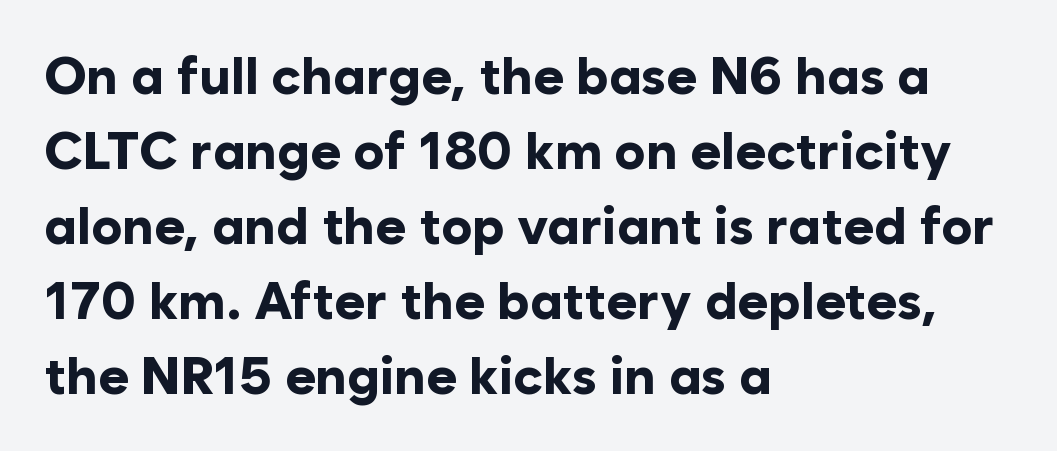
Q: Is the text bold? A: Yes.
Q: Is the text italic (slanted)? A: No, it is upright.
Q: Is the typeface a serif or a sans-serif typeface? A: Sans-serif.
Q: Is the text underlined? A: No.
Q: How is the paragraph aligned? A: Left-aligned.
Q: Is the spacing between letters normal or unusually wide? A: Normal.
Q: Is the spacing between lines tight, normal or loose? A: Normal.
Q: Width (condensed, normal, or wide)? A: Normal.
Q: Stroke contrast? A: Low.
Q: x-height? A: Medium.
Q: Monospaced? A: No.
